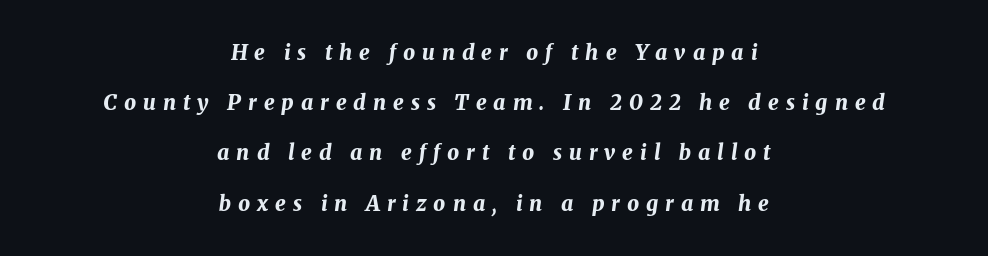
The image shows 21 px bold type, italic (leaning right); set centered, loose line spacing (2.39x), unusually wide letter spacing (+0.33 em), not underlined.
